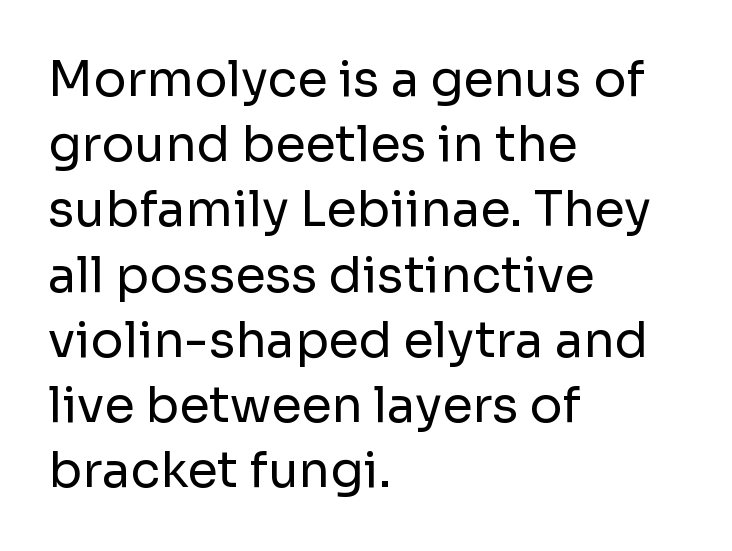
{"serif": "no", "italic": "no", "bold": "no", "weight": "regular", "width": "normal", "stroke_contrast": "low", "x_height": "medium", "monospaced": "no", "underline": "no", "align": "left", "line_spacing": "normal", "line_spacing_ratio": 1.33, "letter_spacing": "normal", "letter_spacing_em": 0.0, "glyph_px": 49}
